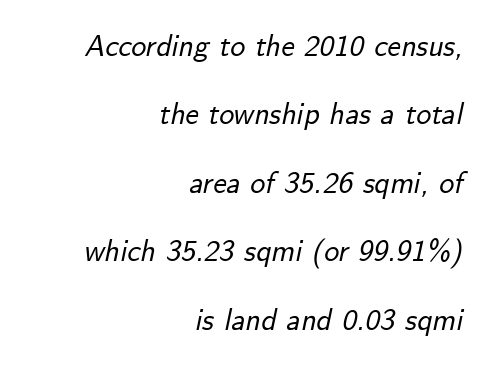
Q: Is the text italic (slanted)? A: Yes, it leans right by about 12 degrees.
Q: Is the text underlined? A: No.
Q: How is the paragraph aligned? A: Right-aligned.
Q: Is the spacing between letters normal or unusually wide? A: Normal.
Q: Is the spacing between lines tight, normal or loose? A: Loose.
Q: Width (condensed, normal, or wide)? A: Normal.
Q: Stroke contrast? A: Low.
Q: x-height? A: Small.
Q: Monospaced? A: No.
